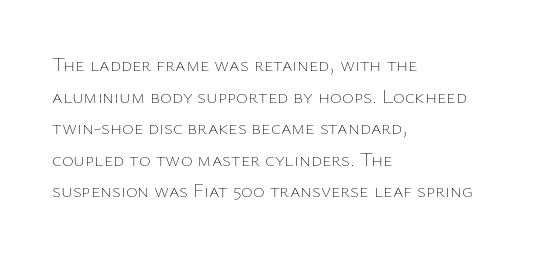
The image shows 20 px text type, upright; set left-aligned, normal line spacing (1.58x), normal letter spacing, not underlined.
